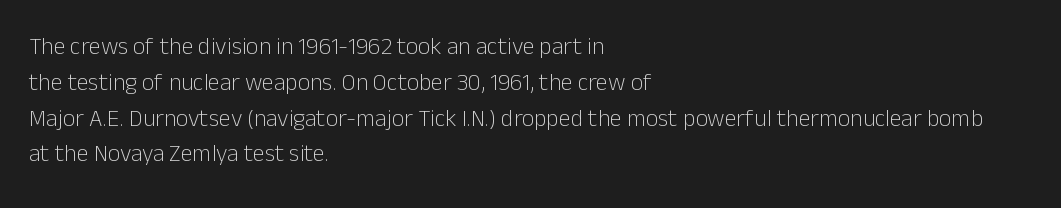
Q: Is the text bold? A: No.
Q: Is the text italic (slanted)? A: No, it is upright.
Q: Is the text underlined? A: No.
Q: How is the paragraph aligned? A: Left-aligned.
Q: Is the spacing between letters normal or unusually wide? A: Normal.
Q: Is the spacing between lines tight, normal or loose? A: Normal.
